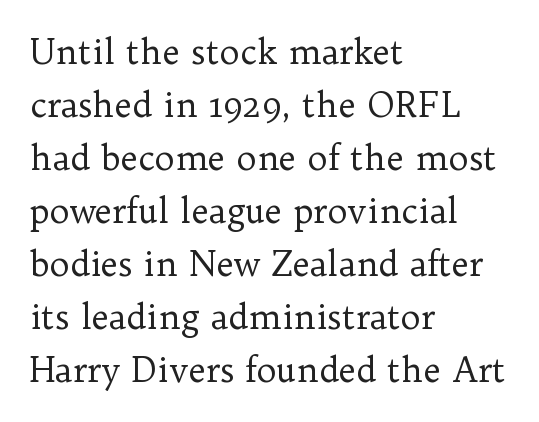
A quiet, ordinary-to-light weight characterises the typeface. Is there much room between lines? A standard amount, neither cramped nor airy. This is roman type, the default non-slanted kind. This rendering leaves character spacing at its baseline value. The passage shown is typed in a proportional face where columns would drift.
